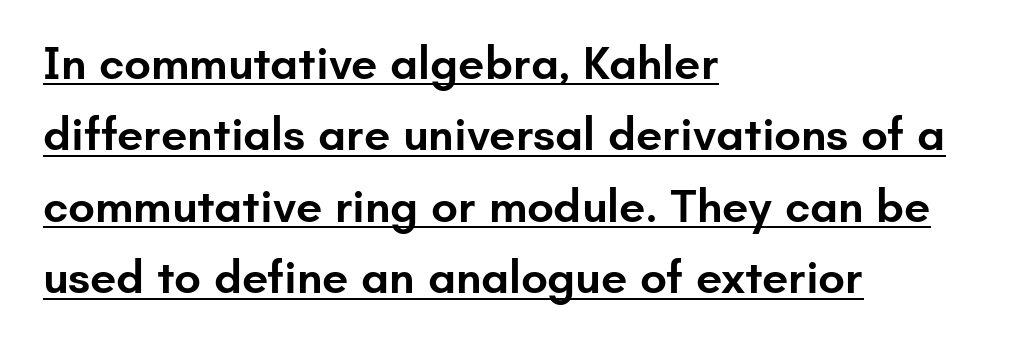
{"serif": "no", "italic": "no", "bold": "semi", "weight": "semibold", "width": "normal", "stroke_contrast": "low", "x_height": "small", "monospaced": "no", "underline": "yes", "align": "left", "line_spacing": "normal", "line_spacing_ratio": 1.52, "letter_spacing": "normal", "letter_spacing_em": 0.0, "glyph_px": 47}
